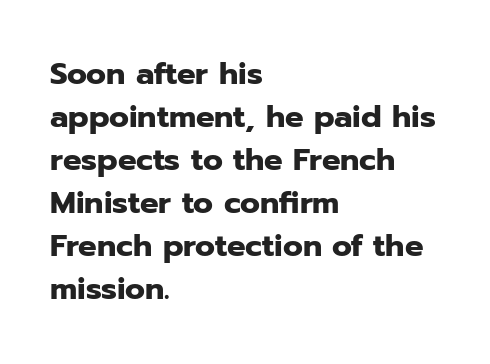
The image shows 31 px heavy sans-serif type, upright; set left-aligned, normal line spacing (1.39x), normal letter spacing, not underlined; low stroke contrast and a medium x-height.
